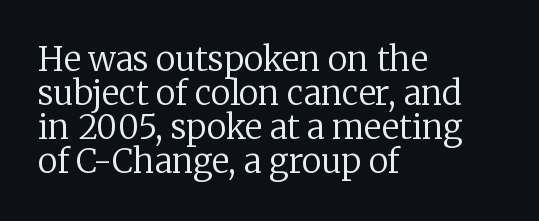
The image shows 33 px regular-weight serif type, upright; set left-aligned, tight line spacing (1.03x), normal letter spacing, not underlined; low stroke contrast and a medium x-height.
